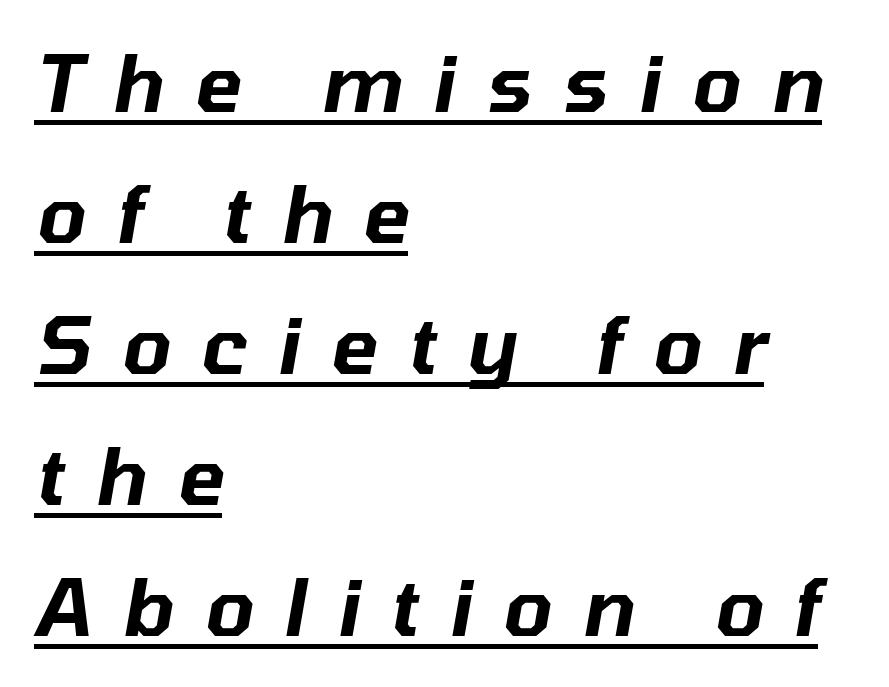
Q: Is the text italic (slanted)? A: Yes, it leans right by about 10 degrees.
Q: Is the text underlined? A: Yes.
Q: How is the paragraph aligned? A: Left-aligned.
Q: Is the spacing between letters normal or unusually wide? A: Unusually wide.
Q: Is the spacing between lines tight, normal or loose? A: Normal.
Q: Width (condensed, normal, or wide)? A: Normal.
Q: Stroke contrast? A: Low.
Q: x-height? A: Medium.
Q: Monospaced? A: No.
